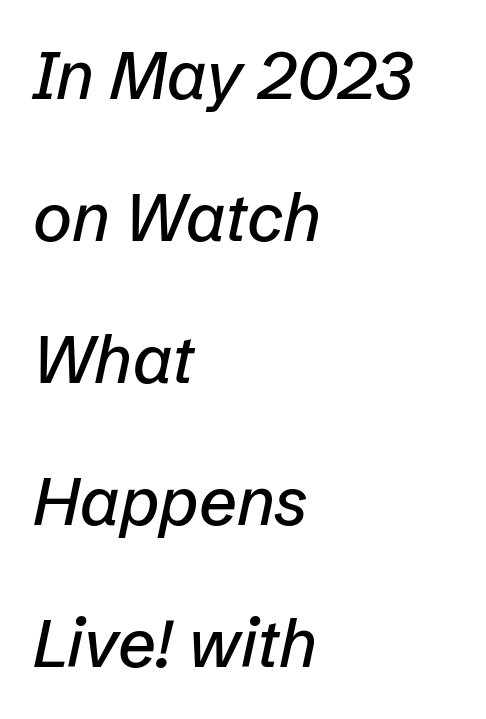
The image shows 67 px text type, italic (leaning right); set left-aligned, loose line spacing (2.12x), normal letter spacing, not underlined; low stroke contrast and a medium x-height.
